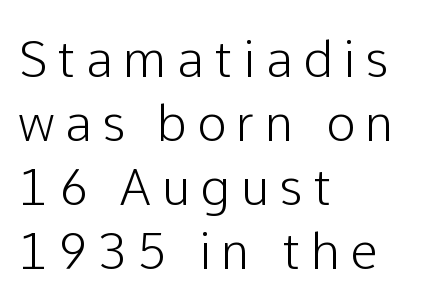
{"serif": "no", "italic": "no", "width": "normal", "stroke_contrast": "low", "x_height": "medium", "monospaced": "no", "underline": "no", "align": "left", "line_spacing": "normal", "line_spacing_ratio": 1.28, "letter_spacing": "wide", "letter_spacing_em": 0.2, "glyph_px": 50}
